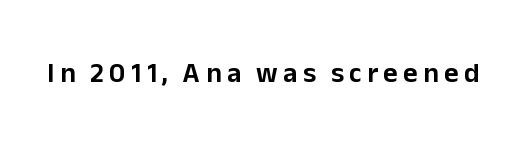
{"serif": "no", "italic": "no", "width": "normal", "stroke_contrast": "low", "x_height": "medium", "monospaced": "no", "underline": "no", "glyph_px": 28}
